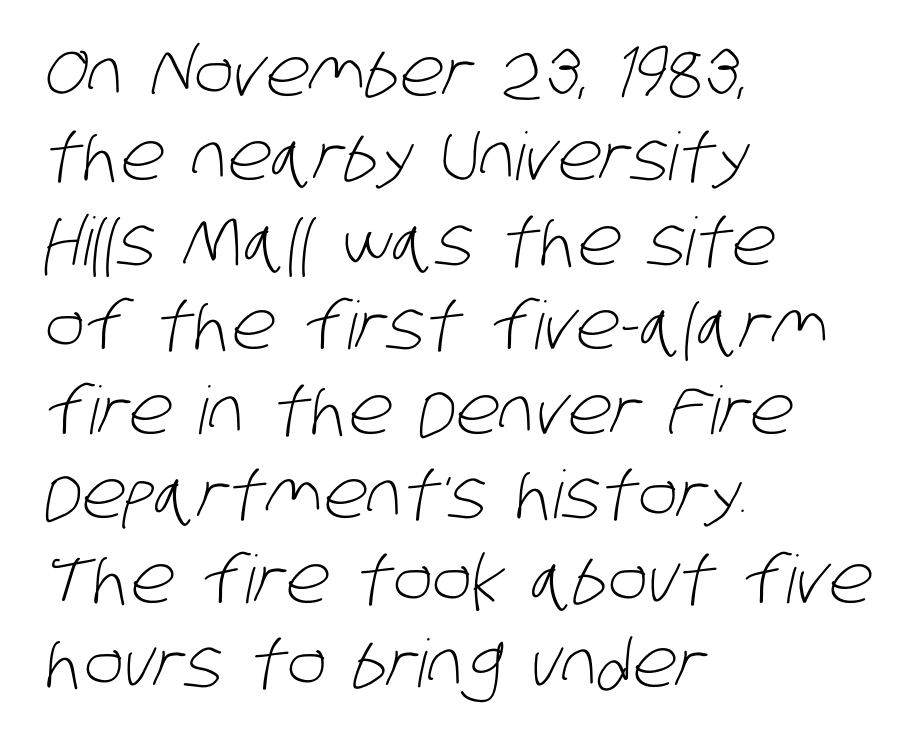
Glance below the letters and you will spot only blank space. Do the characters align in a grid? No, the font is proportional. This is sans-serif lettering, the kind often seen on screens and signage. No heavy texture on the line: the type isn't bold.
